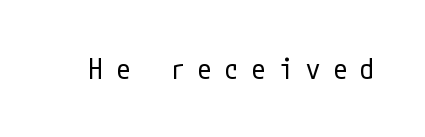
This rendering employs a face without finishing strokes, i.e., a sans-serif. Does extra space separate the letters? Yes, quite a lot of it. Underlining? Definitely not there. Posture: vertical.
